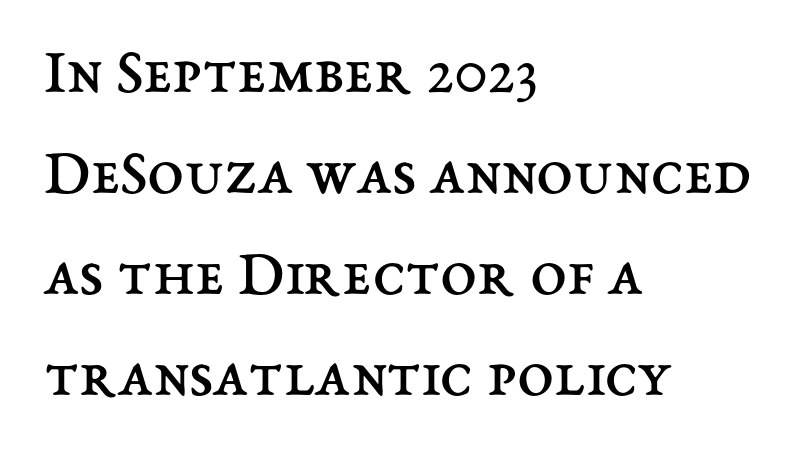
Nobody drew a line under any word here. Is there any slant? The stems are plumb. You could call the tracking neutral — neither tight nor loose. Regarding leading, the lines here are spaced in the standard way.
